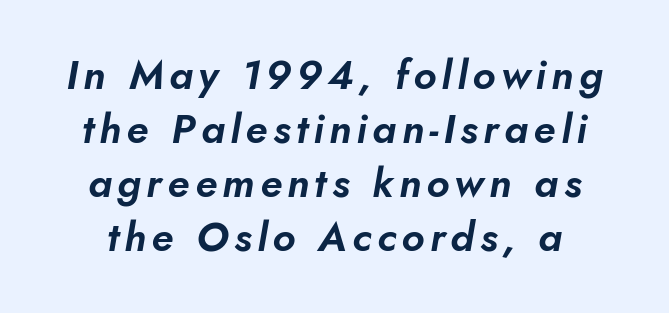
Q: Is the text italic (slanted)? A: Yes, it leans right by about 10 degrees.
Q: Is the text underlined? A: No.
Q: Is the spacing between lines tight, normal or loose? A: Normal.
Q: Width (condensed, normal, or wide)? A: Normal.
Q: Stroke contrast? A: Low.
Q: x-height? A: Small.
Q: Monospaced? A: No.
